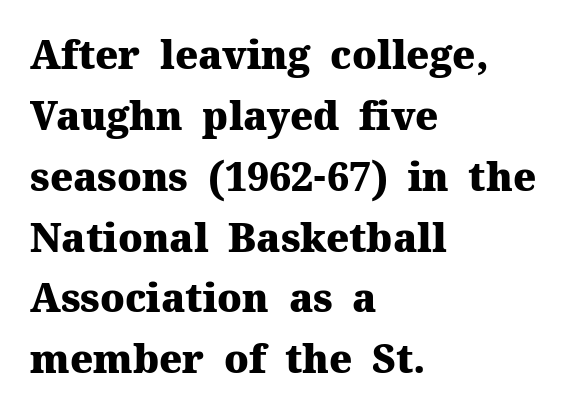
Q: Is the text bold? A: Yes.
Q: Is the text italic (slanted)? A: No, it is upright.
Q: Is the typeface a serif or a sans-serif typeface? A: Serif.
Q: Is the text underlined? A: No.
Q: How is the paragraph aligned? A: Left-aligned.
Q: Is the spacing between letters normal or unusually wide? A: Normal.
Q: Is the spacing between lines tight, normal or loose? A: Normal.
Q: Width (condensed, normal, or wide)? A: Normal.
Q: Stroke contrast? A: Medium.
Q: x-height? A: Medium.
Q: Monospaced? A: No.
